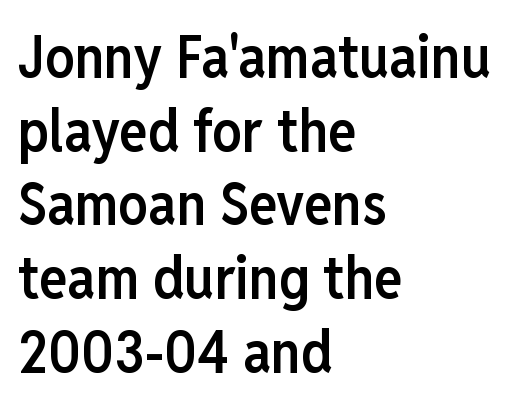
The image shows 59 px semibold, condensed sans-serif type, upright; set left-aligned, normal line spacing (1.25x), normal letter spacing, not underlined; low stroke contrast and a medium x-height.
